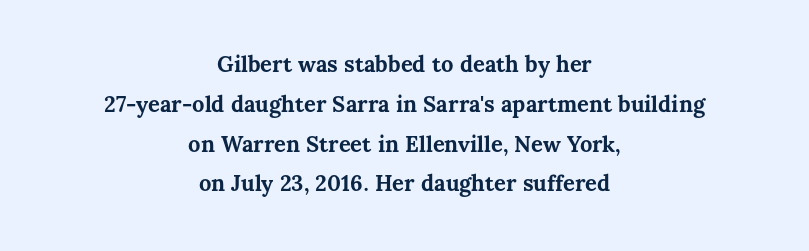
Nothing unusual about the tracking: characters are spaced as the font intends. Does the copy run flush right? No — it is centered line by line. The typography opts for an upright posture over an oblique one. Weight: bold. This rendering features lettering with no underline.
